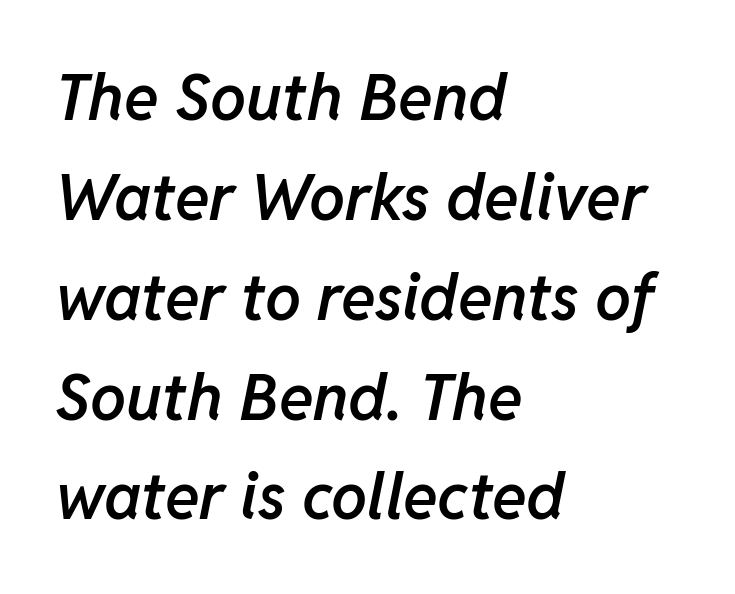
Q: Is the text bold? A: Semi-bold.
Q: Is the text italic (slanted)? A: Yes, it leans right by about 11 degrees.
Q: Is the text underlined? A: No.
Q: How is the paragraph aligned? A: Left-aligned.
Q: Is the spacing between letters normal or unusually wide? A: Normal.
Q: Is the spacing between lines tight, normal or loose? A: Normal.
Q: Width (condensed, normal, or wide)? A: Normal.
Q: Stroke contrast? A: Low.
Q: x-height? A: Medium.
Q: Monospaced? A: No.
